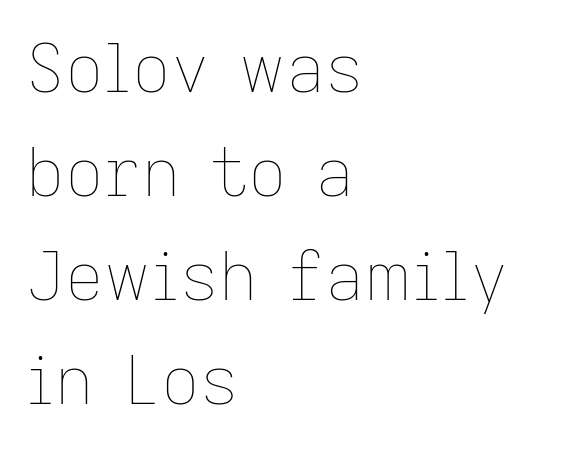
Q: Is the text bold? A: No.
Q: Is the text italic (slanted)? A: No, it is upright.
Q: Is the text underlined? A: No.
Q: How is the paragraph aligned? A: Left-aligned.
Q: Is the spacing between letters normal or unusually wide? A: Normal.
Q: Is the spacing between lines tight, normal or loose? A: Normal.
Q: Width (condensed, normal, or wide)? A: Normal.
Q: Stroke contrast? A: Low.
Q: x-height? A: Medium.
Q: Monospaced? A: No.
